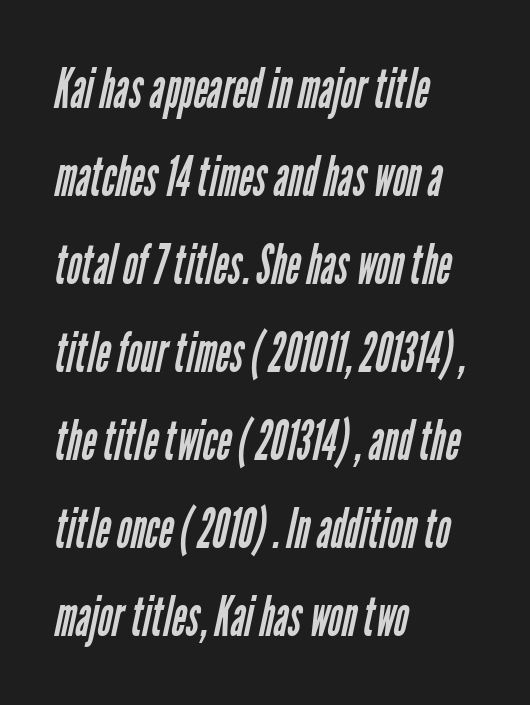
Default kerning and tracking; the words read as compact shapes. Quick note: underline off. The letters carry no serifs — their stems end cleanly without finishing strokes. Stems and bowls with no extra thickness — not bold. The rendering anchors every line to the left-hand side. This sample has the flowing, uneven cadence of proportional lettering.
